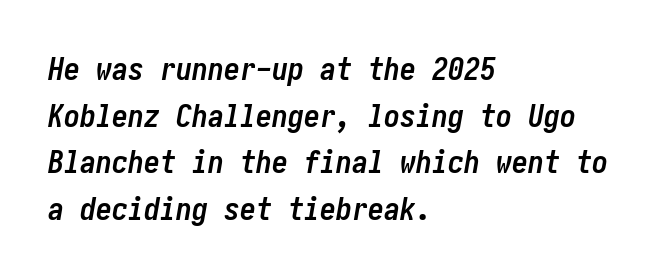
Q: Is the text bold? A: Yes.
Q: Is the text italic (slanted)? A: Yes, it leans right by about 10 degrees.
Q: Is the text underlined? A: No.
Q: How is the paragraph aligned? A: Left-aligned.
Q: Is the spacing between letters normal or unusually wide? A: Normal.
Q: Is the spacing between lines tight, normal or loose? A: Normal.
Q: Width (condensed, normal, or wide)? A: Condensed.
Q: Stroke contrast? A: Low.
Q: x-height? A: Medium.
